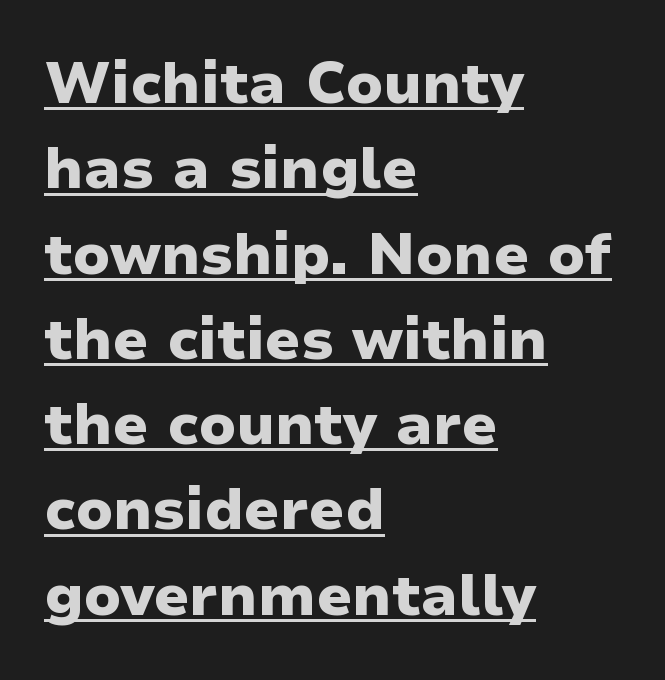
{"serif": "no", "italic": "no", "bold": "yes", "weight": "heavy", "width": "normal", "stroke_contrast": "low", "x_height": "medium", "monospaced": "no", "underline": "yes", "align": "left", "line_spacing": "normal", "line_spacing_ratio": 1.47, "letter_spacing": "normal", "letter_spacing_em": 0.0, "glyph_px": 58}
